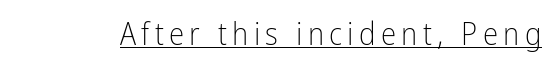
{"serif": "no", "italic": "no", "bold": "no", "weight": "light", "width": "condensed", "stroke_contrast": "low", "x_height": "medium", "monospaced": "no", "underline": "yes", "glyph_px": 31}
